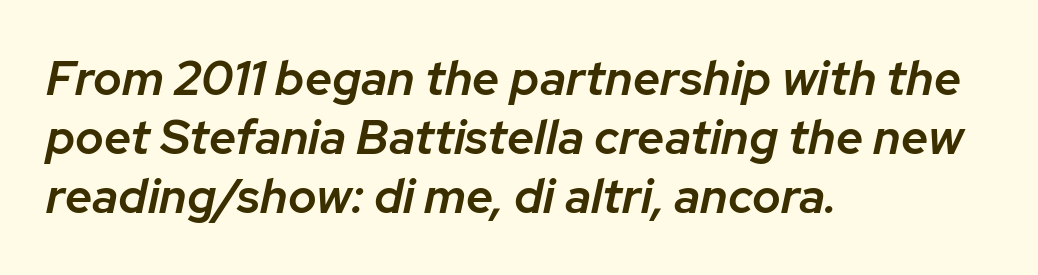
{"italic": "yes", "lean": "right", "slant_degrees": 12, "bold": "semi", "weight": "semibold", "width": "normal", "stroke_contrast": "low", "x_height": "medium", "monospaced": "no", "underline": "no", "align": "left", "line_spacing_ratio": 1.23, "letter_spacing": "normal", "letter_spacing_em": 0.0, "glyph_px": 48}
